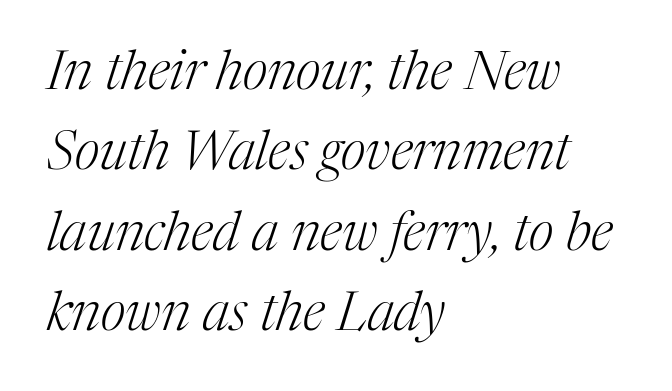
The letters advance in unequal steps, a hallmark of proportional type. Is the stroke heavy? The answer is a plain regular-or-lighter. The space directly below the letters is spotless. Posture: slanted. These lines keep a tight, regular rhythm from letter to letter.
